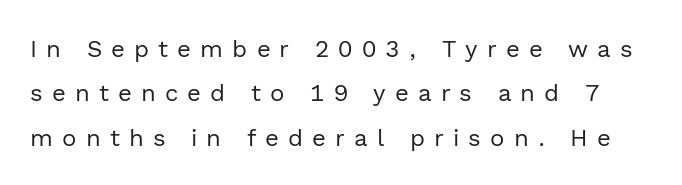
Q: Is the text bold? A: No.
Q: Is the text italic (slanted)? A: No, it is upright.
Q: Is the text underlined? A: No.
Q: Is the spacing between letters normal or unusually wide? A: Unusually wide.
